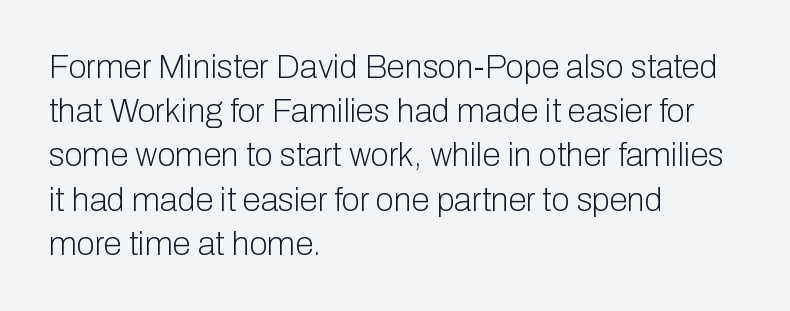
The image shows 33 px light sans-serif type, upright; set left-aligned, normal line spacing (1.34x), normal letter spacing, not underlined; low stroke contrast and a medium x-height.
